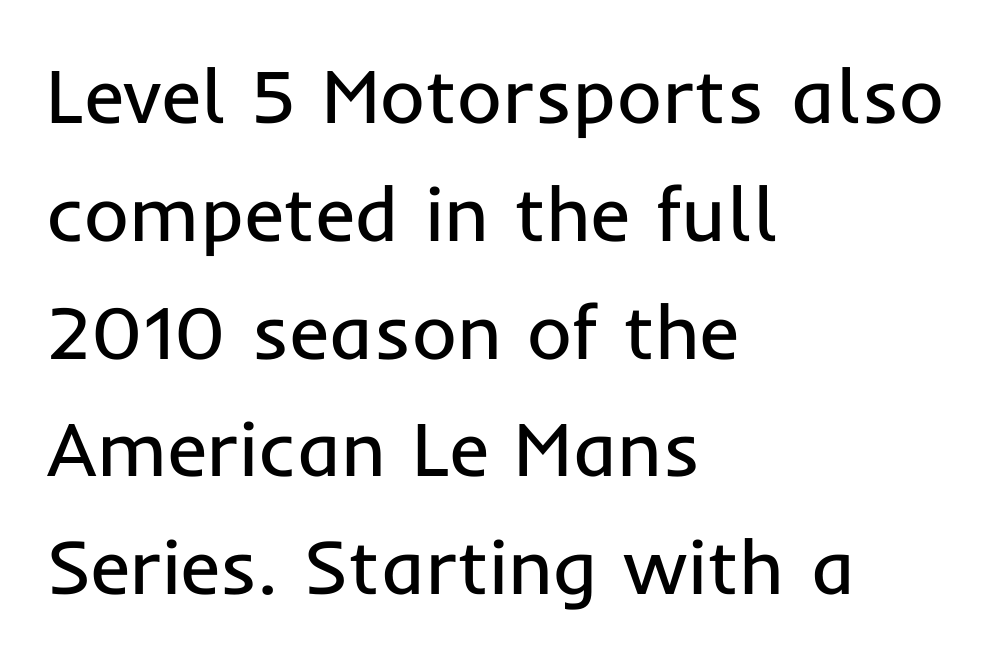
To sum up the face: it is a sans, with no serifs. Unmarked baselines from the first word to the last. The gaps between neighbouring characters are ordinary and unremarkable. On a weight scale, this lands at 450 or below. The rows are spaced the way most documents space them.
